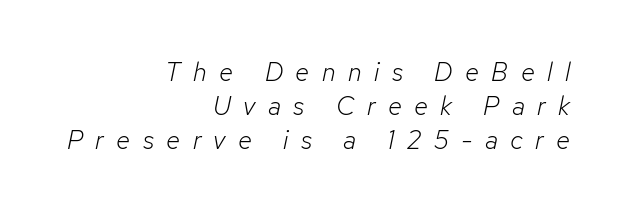
Q: Is the text bold? A: No.
Q: Is the text italic (slanted)? A: Yes, it leans right by about 12 degrees.
Q: Is the text underlined? A: No.
Q: How is the paragraph aligned? A: Right-aligned.
Q: Is the spacing between letters normal or unusually wide? A: Unusually wide.
Q: Is the spacing between lines tight, normal or loose? A: Normal.
